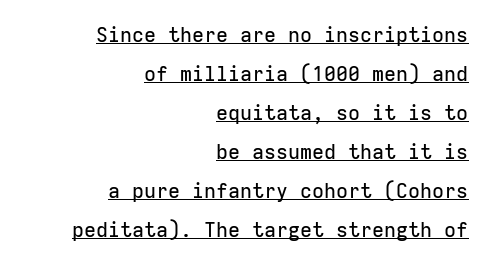
The paragraph has a hard right edge and a soft left edge. Baseline-to-baseline distance is far greater than the letter height. No italicization has been applied; the sample stays upright. The gaps between neighbouring characters are ordinary and unremarkable. Like a heading marked for emphasis, these lines bear an underscore.
